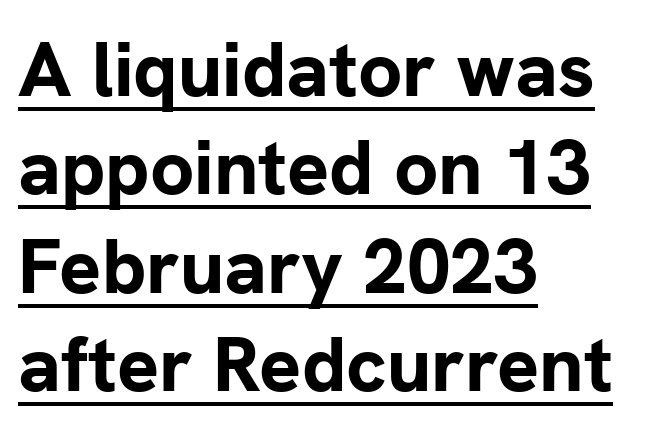
The image shows 78 px bold sans-serif type, upright; set left-aligned, normal line spacing (1.26x), normal letter spacing, underlined; low stroke contrast and a medium x-height.
